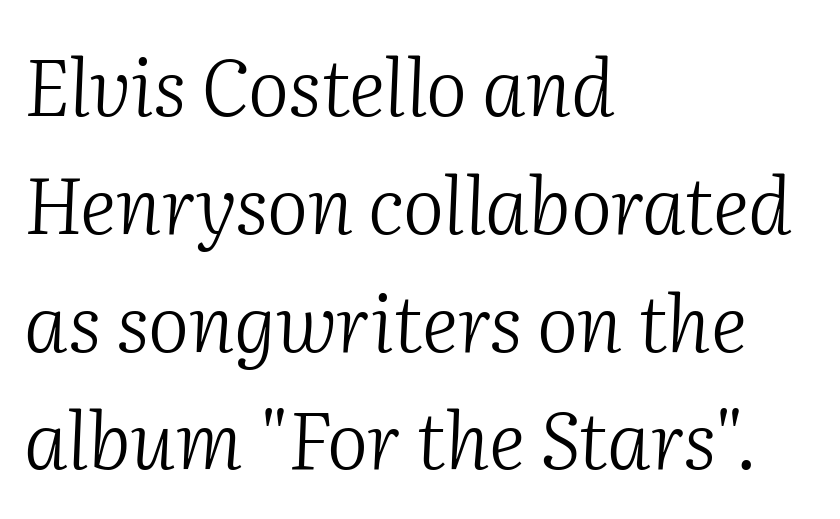
The image shows 78 px light serif type, italic (leaning right); set left-aligned, normal line spacing (1.51x), normal letter spacing, not underlined; medium stroke contrast and a medium x-height.
